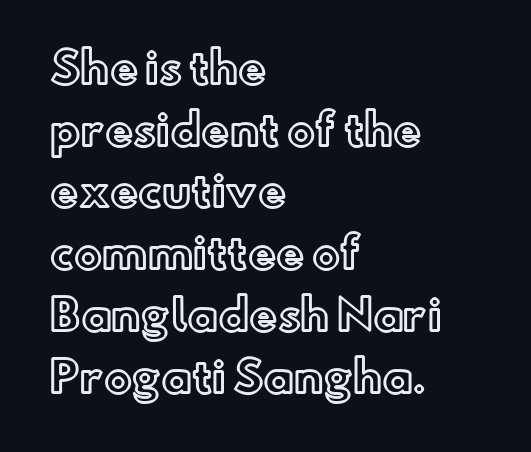
Q: Is the text italic (slanted)? A: No, it is upright.
Q: Is the text underlined? A: No.
Q: How is the paragraph aligned? A: Left-aligned.
Q: Is the spacing between letters normal or unusually wide? A: Normal.
Q: Is the spacing between lines tight, normal or loose? A: Normal.
Q: Width (condensed, normal, or wide)? A: Normal.
Q: x-height? A: Small.
Q: Monospaced? A: No.
